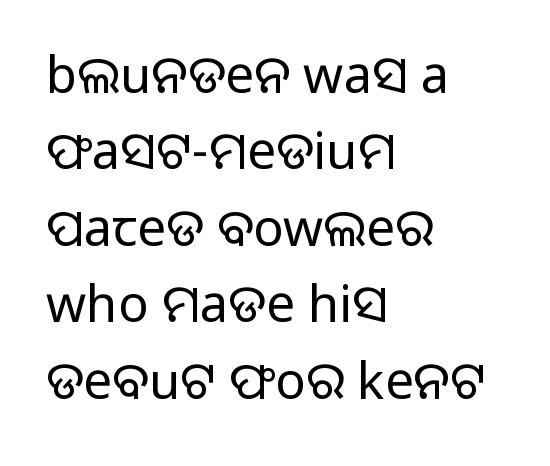
Unlike a traditional serif, this face leaves its strokes unadorned. If you measured baseline to baseline, you'd find a middling distance. Type without underlining. The passage shown is typed in a proportional face where columns would drift.
